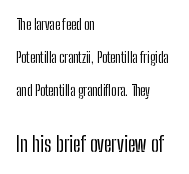
The image shows 21 px text type, upright; set left-aligned, loose line spacing (2.34x), normal letter spacing, not underlined; the second (bottom) block is 1.5x larger.
